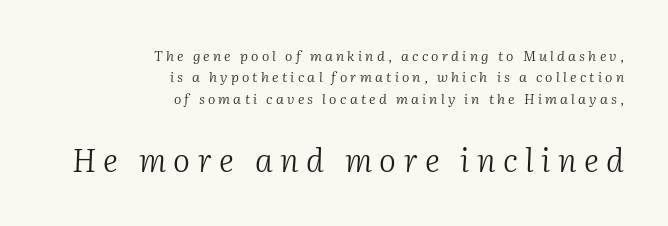
Teacher's note: observe the even right margin — that is flush-right alignment. Interline gaps are of average width in this sample. Unbolded letterforms with no extra heft. The letters advance in unequal steps, a hallmark of proportional type. There is plenty of visible air inserted between adjacent glyphs.
